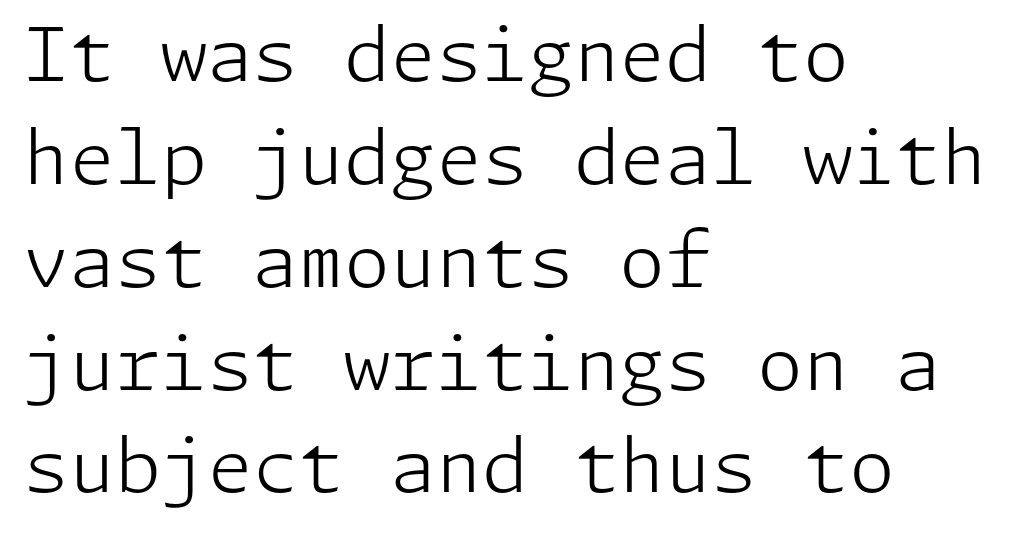
{"serif": "no", "italic": "no", "bold": "no", "weight": "light", "width": "normal", "stroke_contrast": "low", "x_height": "medium", "underline": "no", "align": "left", "line_spacing": "normal", "line_spacing_ratio": 1.39, "letter_spacing": "normal", "letter_spacing_em": 0.0, "glyph_px": 74}
